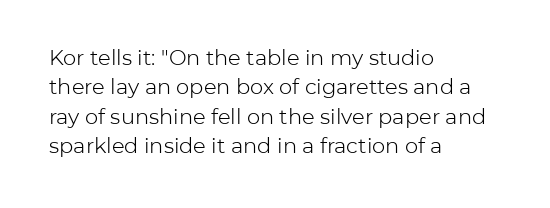
Q: Is the text bold? A: No.
Q: Is the text italic (slanted)? A: No, it is upright.
Q: Is the text underlined? A: No.
Q: How is the paragraph aligned? A: Left-aligned.
Q: Is the spacing between letters normal or unusually wide? A: Normal.
Q: Is the spacing between lines tight, normal or loose? A: Normal.
